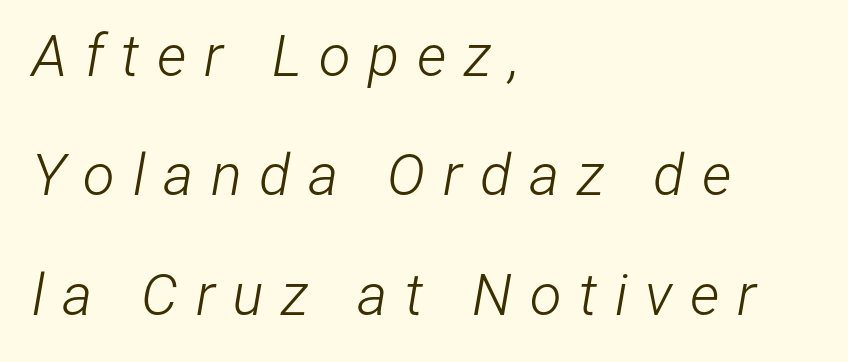
The image shows 58 px light, condensed type, italic (leaning right); set left-aligned, loose line spacing (2.06x), unusually wide letter spacing (+0.3 em), not underlined; low stroke contrast and a medium x-height.
